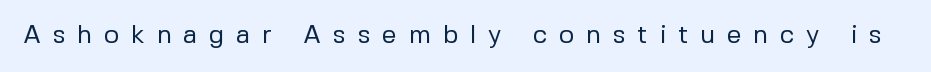
{"italic": "no", "bold": "no", "underline": "no", "letter_spacing": "wide", "letter_spacing_em": 0.45, "glyph_px": 26}
